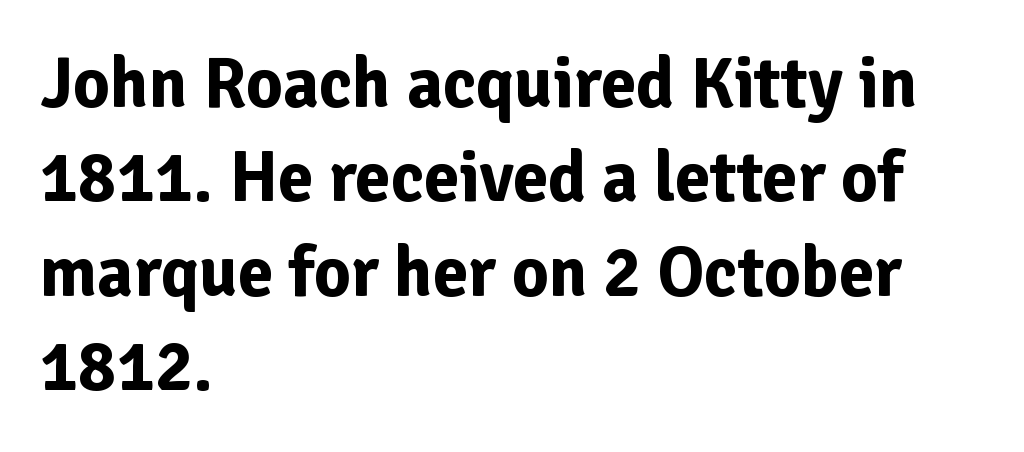
The setting favours the left margin, as ordinary paragraphs usually do. The letters stand upright; this is a roman face. Decoration check: the copy has no underline. Compared with typical body copy, the letter spacing here is the same.
